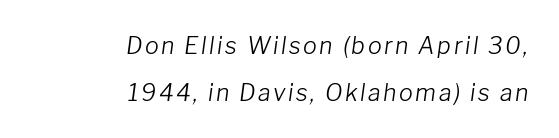
Q: Is the text bold? A: No.
Q: Is the text italic (slanted)? A: Yes, it leans right by about 8 degrees.
Q: Is the text underlined? A: No.
Q: How is the paragraph aligned? A: Right-aligned.
Q: Is the spacing between lines tight, normal or loose? A: Loose.
